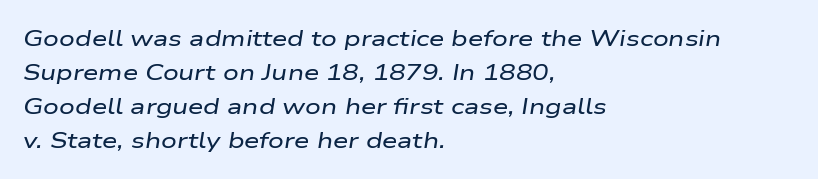
The image shows 22 px text type, italic (leaning right); set left-aligned, normal line spacing (1.54x), normal letter spacing, not underlined.
